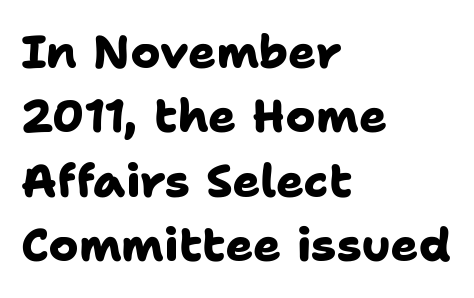
{"serif": "no", "bold": "yes", "weight": "heavy", "width": "normal", "stroke_contrast": "low", "x_height": "medium", "monospaced": "no", "underline": "no", "align": "left", "line_spacing": "normal", "line_spacing_ratio": 1.4, "letter_spacing": "normal", "letter_spacing_em": 0.0, "glyph_px": 46}
